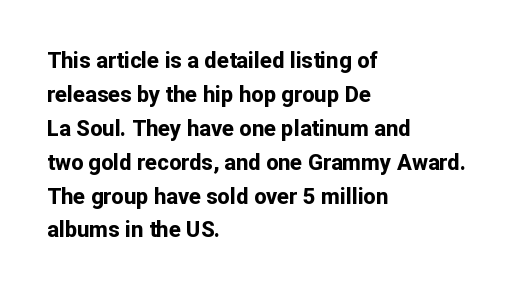
The lettering holds an erect, upright posture throughout. No word sits above an underline. Thick stems and heavy bowls — unmistakably bold. How are the letters spaced? Ordinarily, with no added tracking. Line beginnings align vertically; line endings do not.
